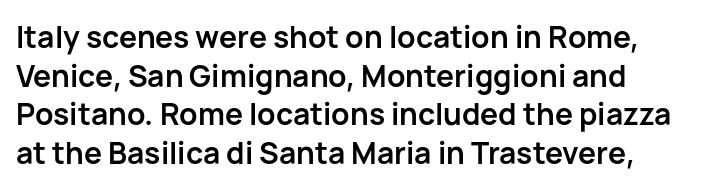
Q: Is the text bold? A: Yes.
Q: Is the text italic (slanted)? A: No, it is upright.
Q: Is the typeface a serif or a sans-serif typeface? A: Sans-serif.
Q: Is the text underlined? A: No.
Q: Is the spacing between letters normal or unusually wide? A: Normal.
Q: Is the spacing between lines tight, normal or loose? A: Normal.
Q: Width (condensed, normal, or wide)? A: Normal.
Q: Stroke contrast? A: Low.
Q: x-height? A: Medium.
Q: Monospaced? A: No.
